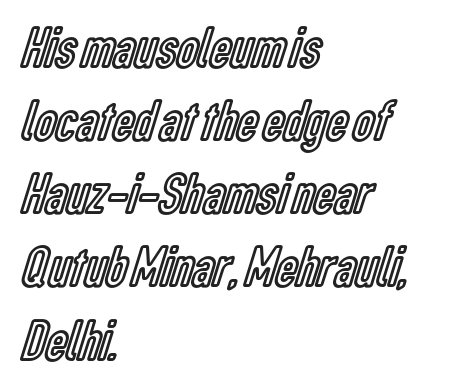
Q: Is the text italic (slanted)? A: Yes.
Q: Is the text underlined? A: No.
Q: How is the paragraph aligned? A: Left-aligned.
Q: Is the spacing between letters normal or unusually wide? A: Normal.
Q: Width (condensed, normal, or wide)? A: Condensed.
Q: x-height? A: Medium.
Q: Monospaced? A: No.
